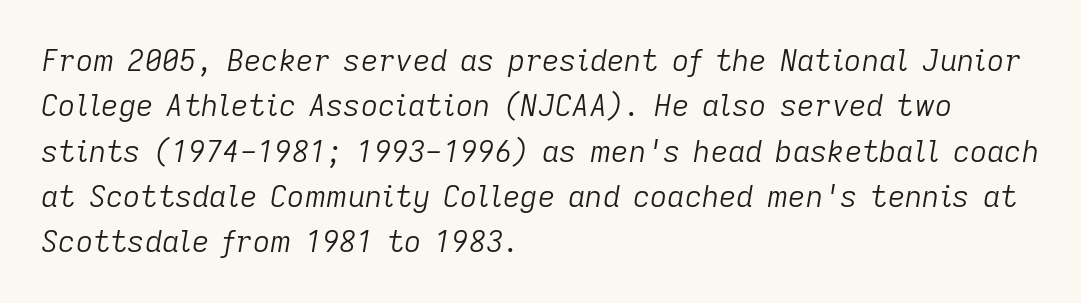
The image shows 30 px light type, italic (leaning right); set left-aligned, normal line spacing (1.51x), normal letter spacing, not underlined; low stroke contrast and a medium x-height.
